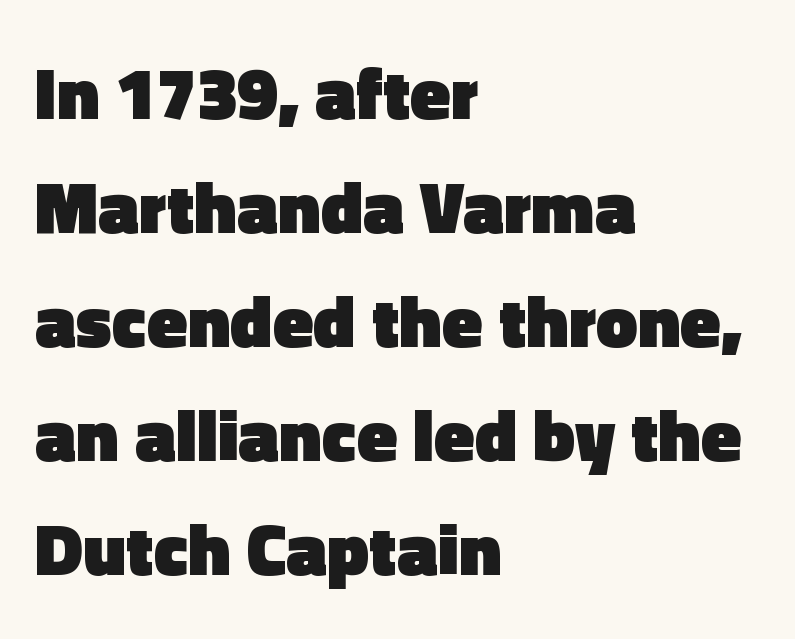
Q: Is the text bold? A: Yes.
Q: Is the text italic (slanted)? A: No, it is upright.
Q: Is the typeface a serif or a sans-serif typeface? A: Sans-serif.
Q: Is the text underlined? A: No.
Q: How is the paragraph aligned? A: Left-aligned.
Q: Is the spacing between letters normal or unusually wide? A: Normal.
Q: Is the spacing between lines tight, normal or loose? A: Normal.
Q: Width (condensed, normal, or wide)? A: Normal.
Q: x-height? A: Medium.
Q: Monospaced? A: No.
